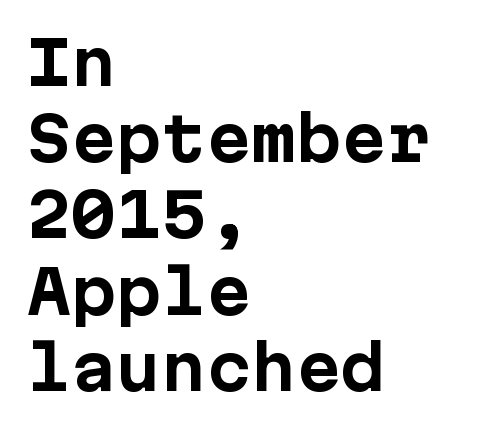
Q: Is the text bold? A: Yes.
Q: Is the text italic (slanted)? A: No, it is upright.
Q: Is the typeface a serif or a sans-serif typeface? A: Sans-serif.
Q: Is the text underlined? A: No.
Q: How is the paragraph aligned? A: Left-aligned.
Q: Is the spacing between letters normal or unusually wide? A: Normal.
Q: Is the spacing between lines tight, normal or loose? A: Normal.
Q: Width (condensed, normal, or wide)? A: Normal.
Q: Stroke contrast? A: Low.
Q: x-height? A: Medium.
Q: Monospaced? A: Yes.
